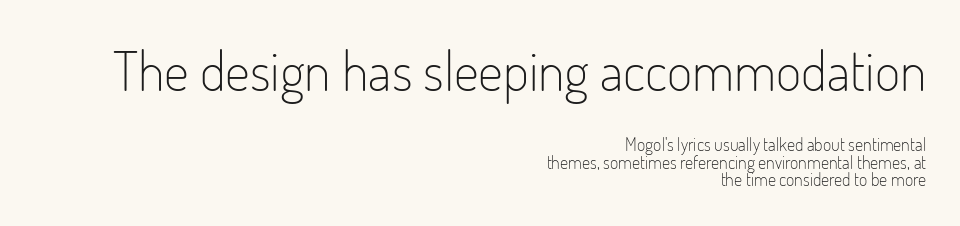
Q: Is the text bold? A: No.
Q: Is the text italic (slanted)? A: No, it is upright.
Q: Is the typeface a serif or a sans-serif typeface? A: Sans-serif.
Q: Is the text underlined? A: No.
Q: How is the paragraph aligned? A: Right-aligned.
Q: Is the spacing between letters normal or unusually wide? A: Normal.
Q: Is the spacing between lines tight, normal or loose? A: Tight.
Q: Which block of text is set in a larger size, the first (top) or the second (bottom)? A: The first (top) one.
Q: Width (condensed, normal, or wide)? A: Condensed.
Q: Stroke contrast? A: Low.
Q: x-height? A: Small.
Q: Monospaced? A: No.
